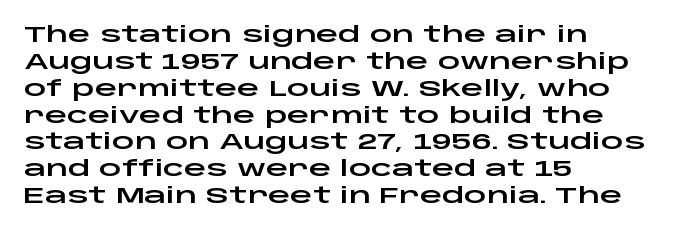
{"italic": "no", "underline": "no", "align": "left", "line_spacing_ratio": 1.22, "letter_spacing": "normal", "letter_spacing_em": 0.0, "glyph_px": 22}
